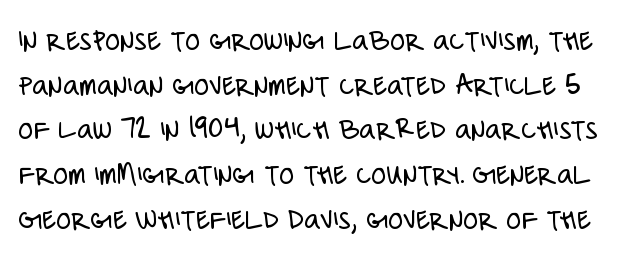
Note the varied advance widths — an 'i' is clearly narrower than an 'm'. The zone under the glyphs is completely vacant. These lines are composed in type without serifs. Is there much room between lines? A standard amount, neither cramped nor airy. Italic? Not at all — the glyphs are vertical.
